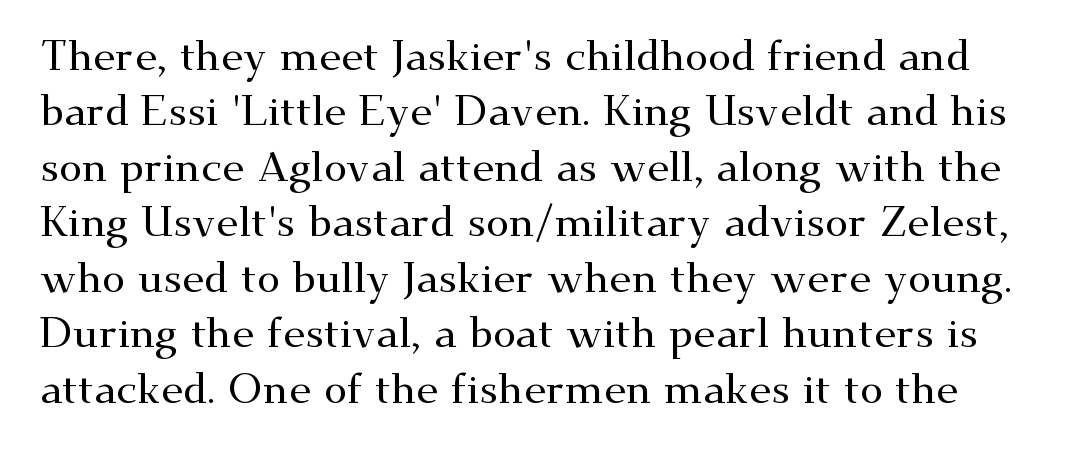
{"serif": "yes", "italic": "no", "width": "wide", "stroke_contrast": "medium", "x_height": "small", "monospaced": "no", "underline": "no", "line_spacing": "normal", "line_spacing_ratio": 1.32, "letter_spacing": "normal", "letter_spacing_em": 0.0, "glyph_px": 42}
